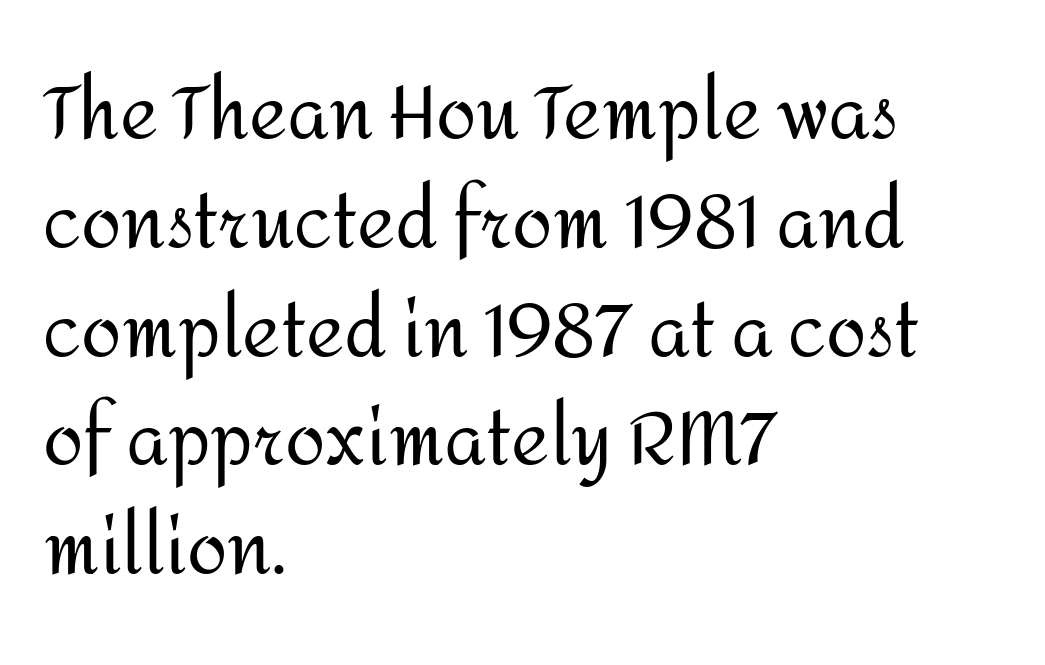
The axis of the letterforms is exactly vertical. These lines are set flush left with a ragged right edge. This sample has the flowing, uneven cadence of proportional lettering. Notice how descenders clear the ascenders below comfortably — that's standard leading. Classification — sans serif. Bold? No — there's no thickening of the strokes.
